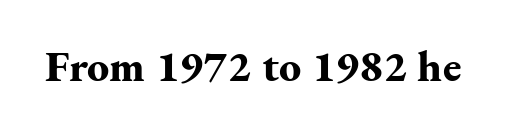
Q: Is the text bold? A: Yes.
Q: Is the text italic (slanted)? A: No, it is upright.
Q: Is the typeface a serif or a sans-serif typeface? A: Serif.
Q: Is the text underlined? A: No.
Q: Is the spacing between letters normal or unusually wide? A: Normal.
Q: Width (condensed, normal, or wide)? A: Normal.
Q: Stroke contrast? A: Medium.
Q: x-height? A: Small.
Q: Monospaced? A: No.
